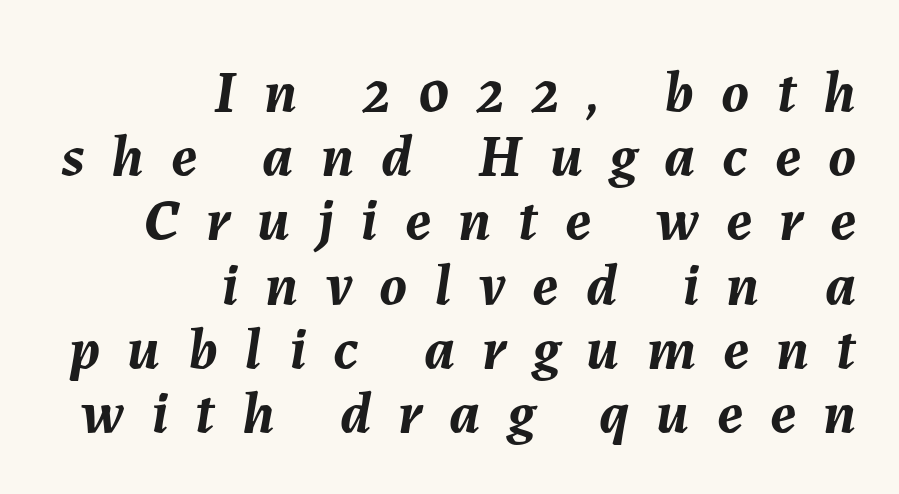
Q: Is the text bold? A: Yes.
Q: Is the text italic (slanted)? A: Yes, it leans right by about 7 degrees.
Q: Is the text underlined? A: No.
Q: How is the paragraph aligned? A: Right-aligned.
Q: Is the spacing between letters normal or unusually wide? A: Unusually wide.
Q: Is the spacing between lines tight, normal or loose? A: Tight.
Q: Width (condensed, normal, or wide)? A: Normal.
Q: Stroke contrast? A: Medium.
Q: x-height? A: Medium.
Q: Monospaced? A: No.
